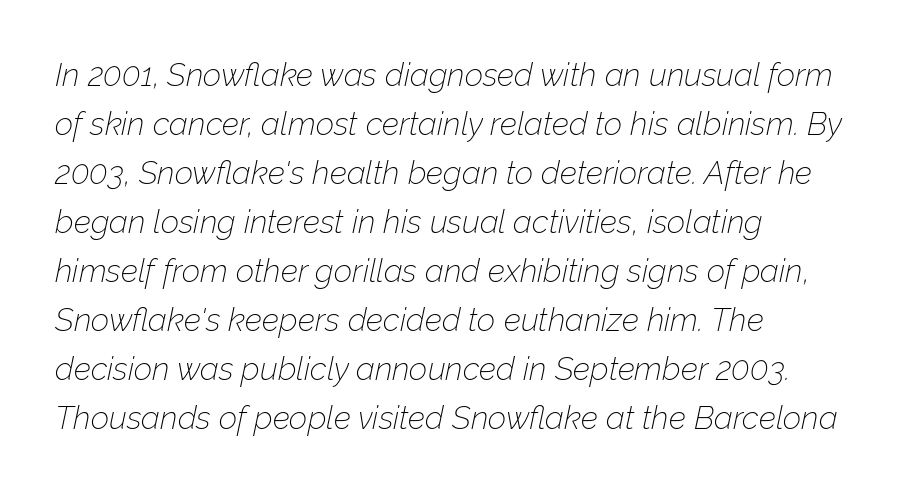
{"italic": "yes", "lean": "right", "slant_degrees": 12, "bold": "no", "weight": "thin", "width": "normal", "stroke_contrast": "low", "x_height": "medium", "monospaced": "no", "underline": "no", "align": "left", "line_spacing": "normal", "line_spacing_ratio": 1.53, "letter_spacing": "normal", "letter_spacing_em": 0.0, "glyph_px": 32}
